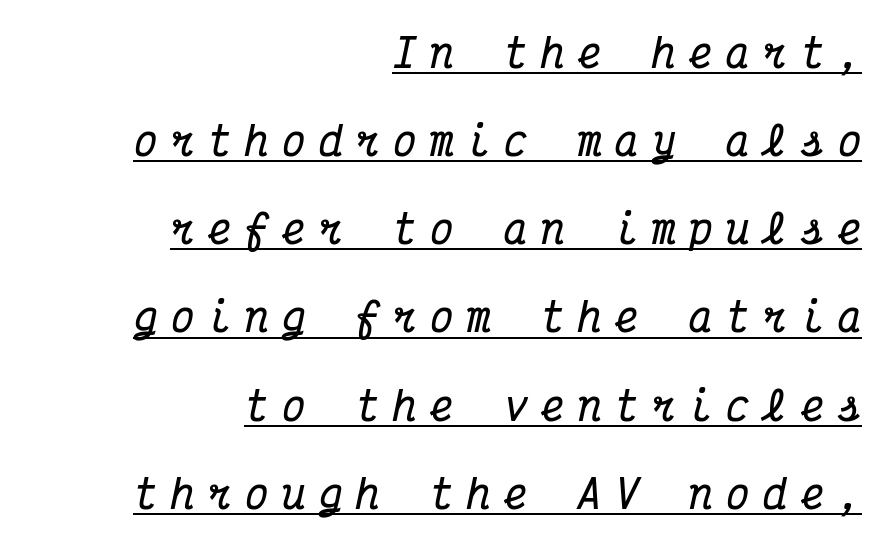
The image shows 39 px bold, condensed serif type, italic (leaning right), monospaced; set right-aligned, loose line spacing (2.26x), unusually wide letter spacing (+0.35 em), underlined; medium stroke contrast and a medium x-height.
